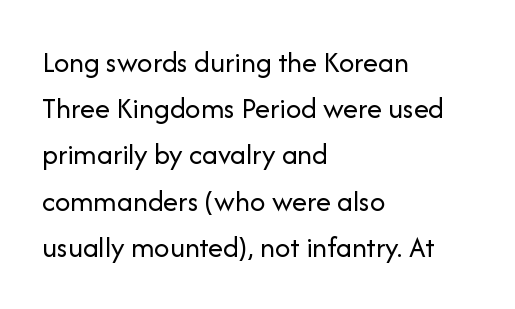
Q: Is the text bold? A: No.
Q: Is the text italic (slanted)? A: No, it is upright.
Q: Is the typeface a serif or a sans-serif typeface? A: Sans-serif.
Q: Is the text underlined? A: No.
Q: How is the paragraph aligned? A: Left-aligned.
Q: Is the spacing between letters normal or unusually wide? A: Normal.
Q: Is the spacing between lines tight, normal or loose? A: Normal.
Q: Width (condensed, normal, or wide)? A: Normal.
Q: Stroke contrast? A: Low.
Q: x-height? A: Medium.
Q: Monospaced? A: No.
